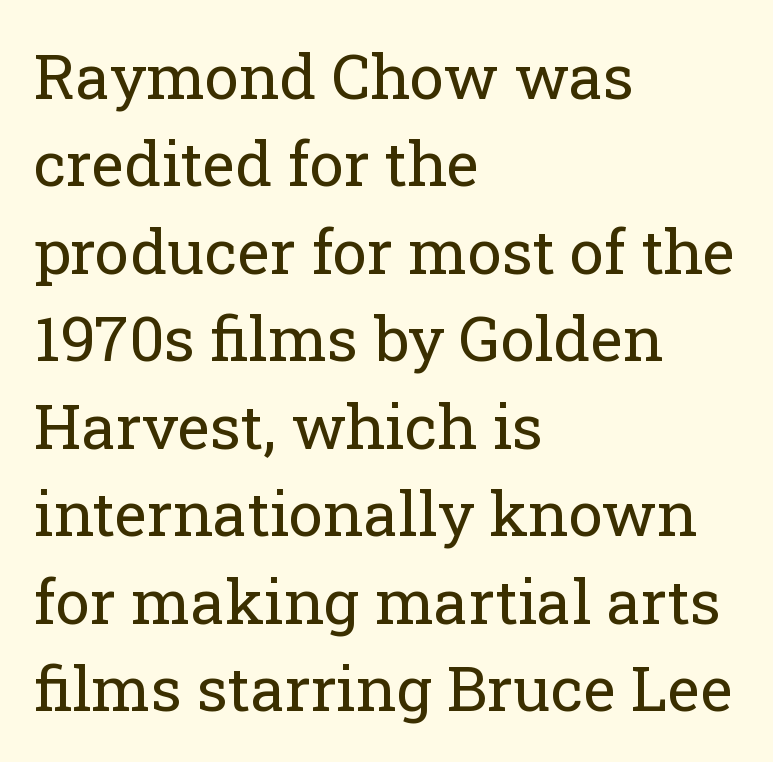
When letters stand straight like this, we call the style roman or upright. The baseline area is clear. Stroke thickness stays within the range of a standard reading face or lighter. Students, observe: this is what conventionally led text looks like. Tracking value appears to be zero — textbook default spacing.
